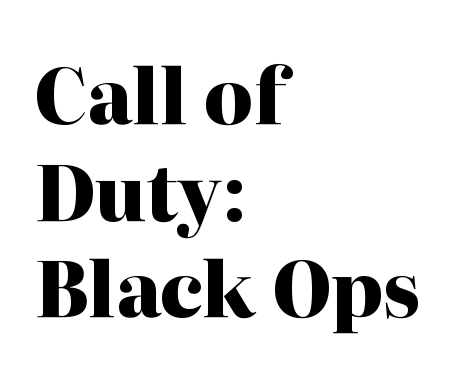
{"serif": "yes", "italic": "no", "bold": "yes", "weight": "heavy", "width": "normal", "stroke_contrast": "high", "x_height": "medium", "monospaced": "no", "underline": "no", "align": "left", "line_spacing": "normal", "line_spacing_ratio": 1.27, "letter_spacing": "normal", "letter_spacing_em": 0.0, "glyph_px": 76}
